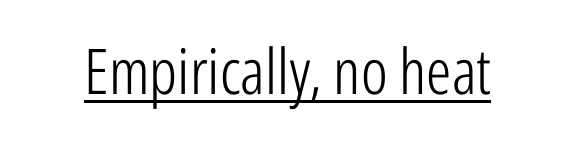
The image shows 63 px light, condensed sans-serif type, upright; set normal letter spacing, underlined; low stroke contrast and a medium x-height.
